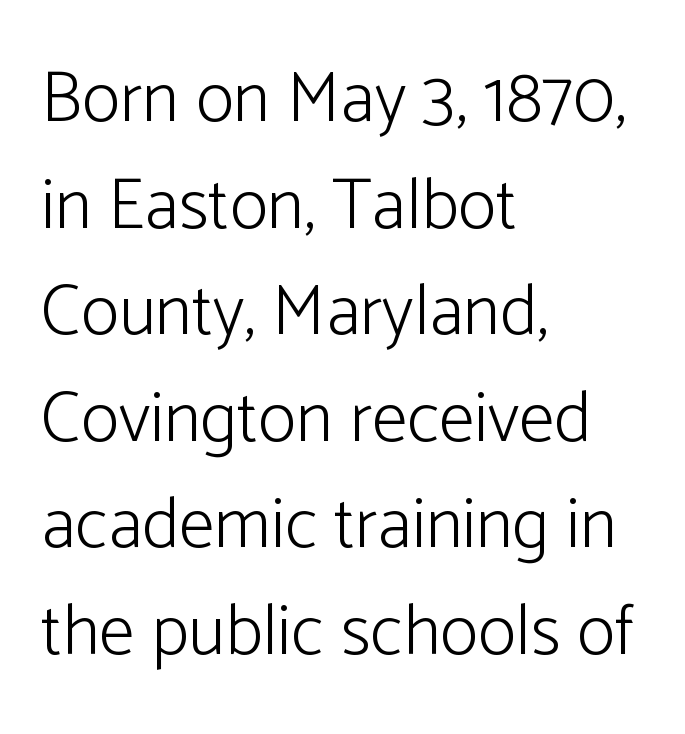
The image shows 72 px light sans-serif type, upright; set left-aligned, normal line spacing (1.48x), normal letter spacing, not underlined; low stroke contrast and a medium x-height.
